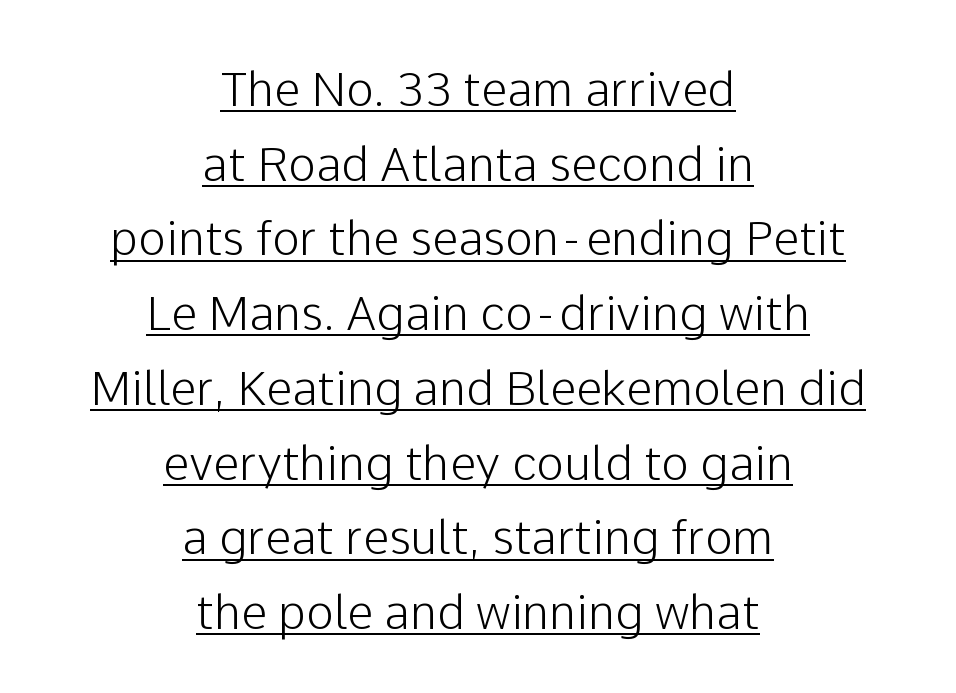
The image shows 47 px sans-serif type, upright; set centered, normal line spacing (1.59x), normal letter spacing, underlined; low stroke contrast and a medium x-height.
